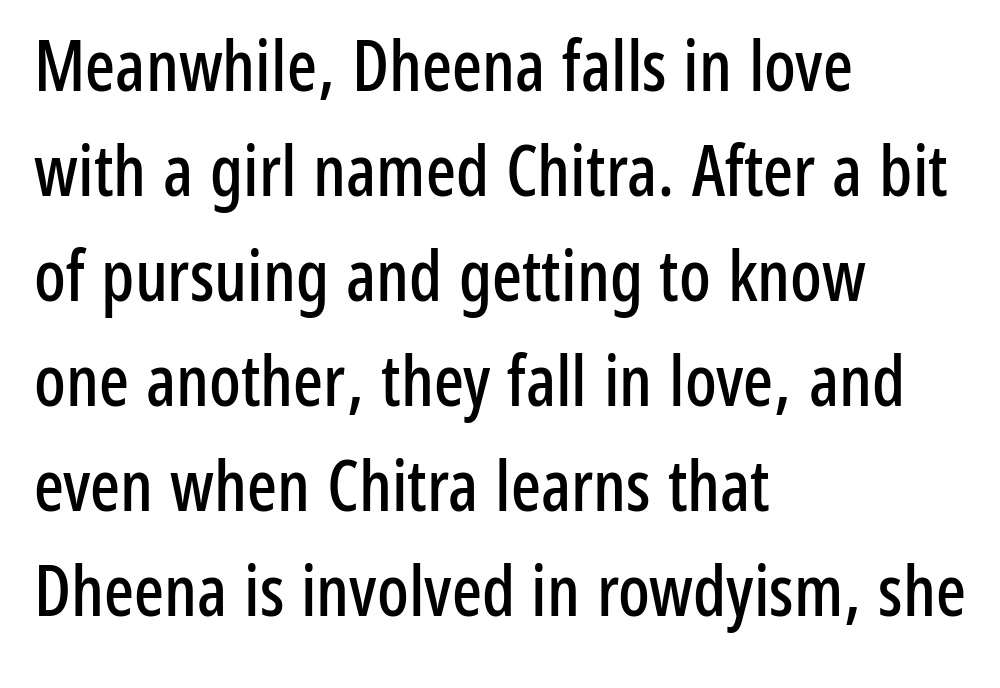
Quick note: underline off. You could not count columns in this text — the font is proportionally spaced. All the whitespace from short lines collects on the right. The passage shown is typeset with a sans-serif family. If you drew a line through each stem, it would be perfectly vertical.
